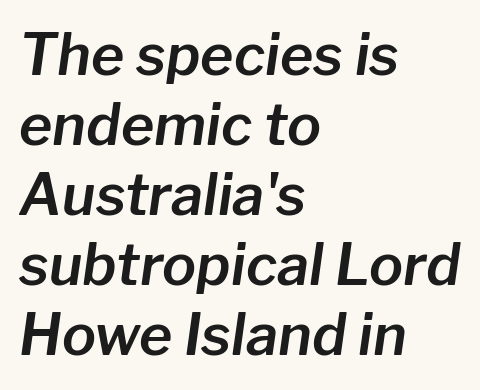
The image shows 57 px text type, italic (leaning right); set left-aligned, line spacing 1.23x, normal letter spacing, not underlined; low stroke contrast and a medium x-height.
